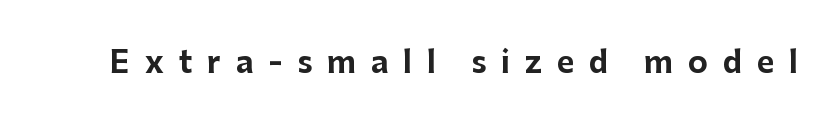
Q: Is the text bold? A: Yes.
Q: Is the text italic (slanted)? A: No, it is upright.
Q: Is the typeface a serif or a sans-serif typeface? A: Sans-serif.
Q: Is the text underlined? A: No.
Q: Is the spacing between letters normal or unusually wide? A: Unusually wide.
Q: Width (condensed, normal, or wide)? A: Normal.
Q: Stroke contrast? A: Low.
Q: x-height? A: Medium.
Q: Monospaced? A: No.
